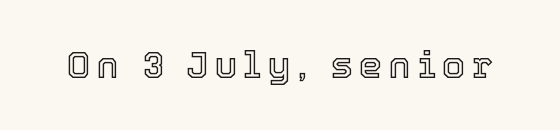
{"italic": "no", "width": "normal", "x_height": "medium", "monospaced": "no", "underline": "no", "glyph_px": 37}
